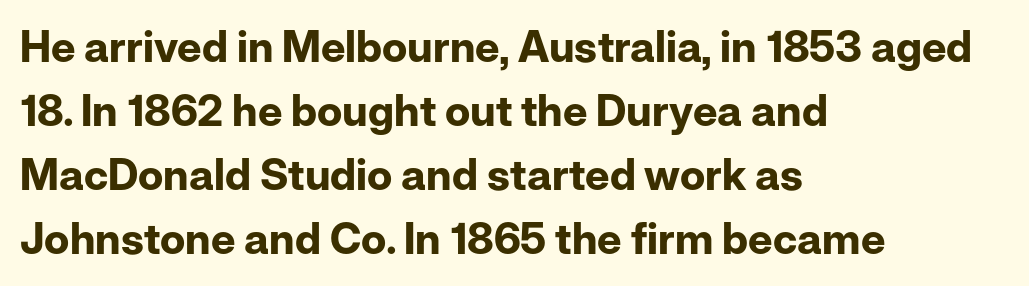
The image shows 43 px bold sans-serif type, upright; set left-aligned, normal line spacing (1.49x), normal letter spacing, not underlined; low stroke contrast and a medium x-height.
